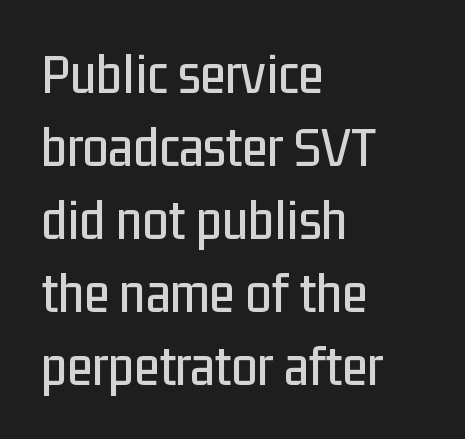
Q: Is the text italic (slanted)? A: No, it is upright.
Q: Is the typeface a serif or a sans-serif typeface? A: Sans-serif.
Q: Is the text underlined? A: No.
Q: How is the paragraph aligned? A: Left-aligned.
Q: Is the spacing between letters normal or unusually wide? A: Normal.
Q: Is the spacing between lines tight, normal or loose? A: Normal.
Q: Width (condensed, normal, or wide)? A: Condensed.
Q: Stroke contrast? A: Low.
Q: x-height? A: Medium.
Q: Monospaced? A: No.
